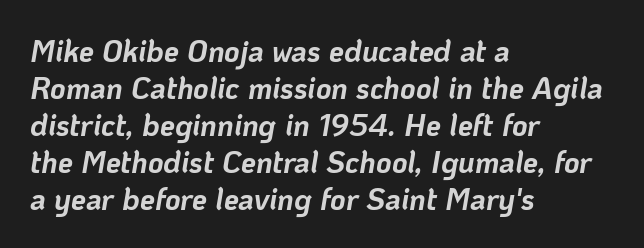
Q: Is the text bold? A: Yes.
Q: Is the text italic (slanted)? A: Yes, it leans right by about 10 degrees.
Q: Is the text underlined? A: No.
Q: How is the paragraph aligned? A: Left-aligned.
Q: Is the spacing between letters normal or unusually wide? A: Normal.
Q: Width (condensed, normal, or wide)? A: Normal.
Q: Stroke contrast? A: Low.
Q: x-height? A: Medium.
Q: Monospaced? A: No.
